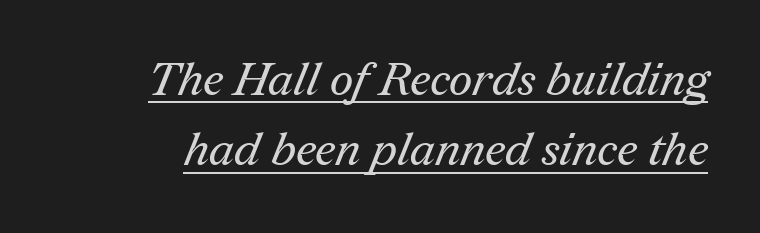
The font sits on the lighter half of the weight spectrum, regular included. This sample keeps an unexceptional amount of space between lines. Default kerning and tracking; the words read as compact shapes. The glyphs in this specimen are seriffed. Does a line run under the words? Yes, clearly.
